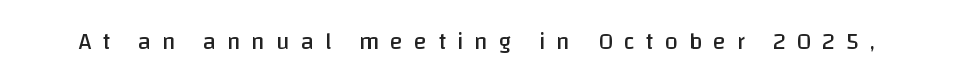
Q: Is the text bold? A: No.
Q: Is the text italic (slanted)? A: No, it is upright.
Q: Is the text underlined? A: No.
Q: Is the spacing between letters normal or unusually wide? A: Unusually wide.
